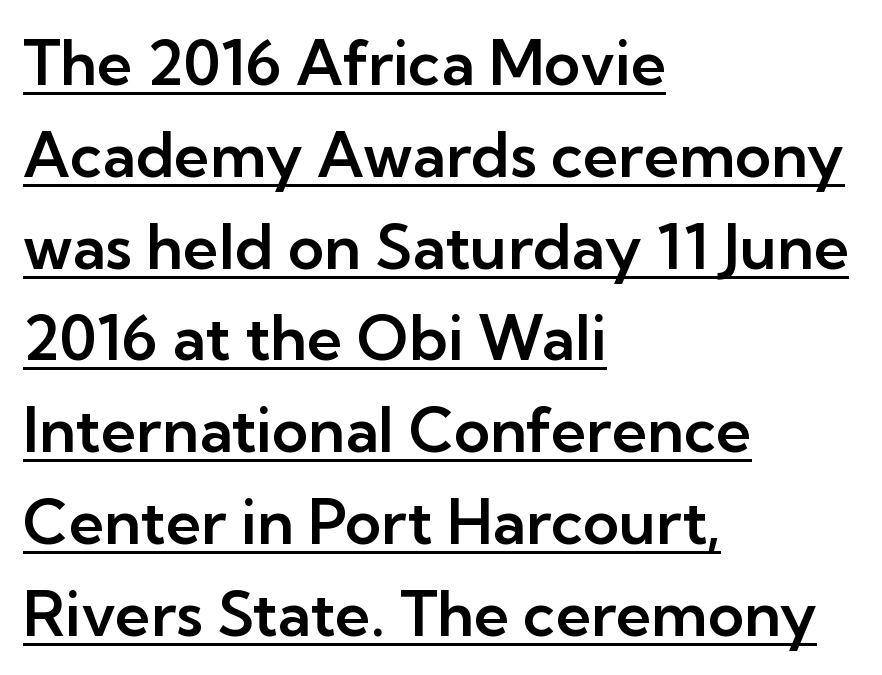
Interline gaps are of average width in this sample. Do the letters lean? They stand straight. The letters advance in unequal steps, a hallmark of proportional type. The passage shown has conventional tracking throughout. A continuous stroke trails under the words, as in a hyperlink.
